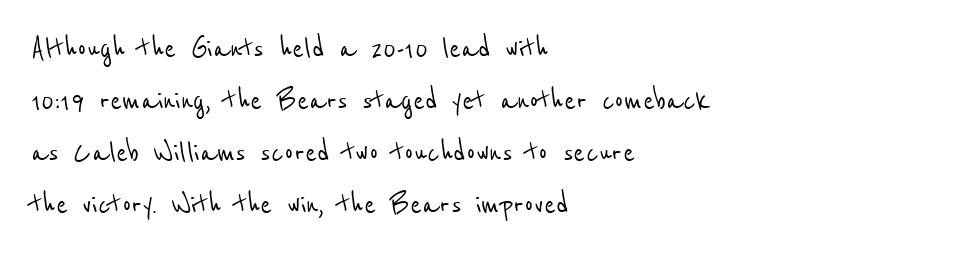
Q: Is the typeface a serif or a sans-serif typeface? A: Sans-serif.
Q: Is the text underlined? A: No.
Q: How is the paragraph aligned? A: Left-aligned.
Q: Is the spacing between letters normal or unusually wide? A: Normal.
Q: Is the spacing between lines tight, normal or loose? A: Normal.
Q: Width (condensed, normal, or wide)? A: Condensed.
Q: Stroke contrast? A: Low.
Q: x-height? A: Medium.
Q: Monospaced? A: No.
